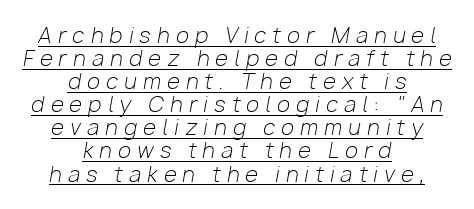
The image shows 21 px text type, italic (leaning right); set centered, tight line spacing (1.1x), unusually wide letter spacing (+0.3 em), underlined.
